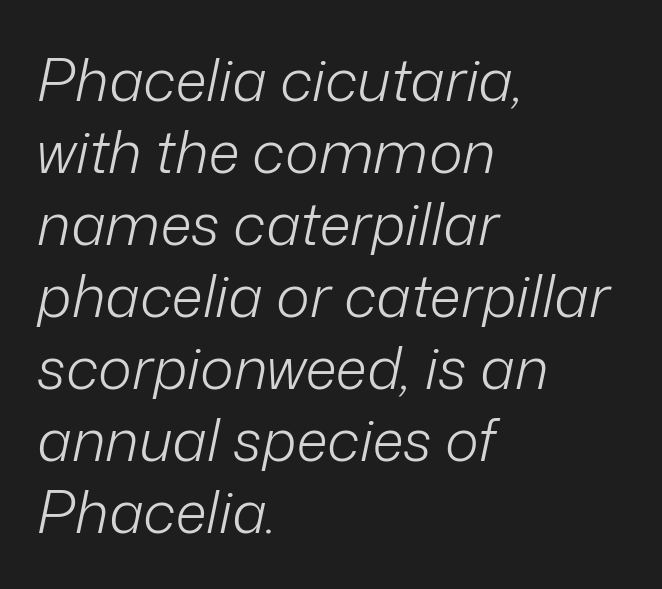
The words here are not underlined. The compositor pushed each line to the left boundary. You could call the tracking neutral — neither tight nor loose. The typeface has the unassuming heft of standard copy or less.
